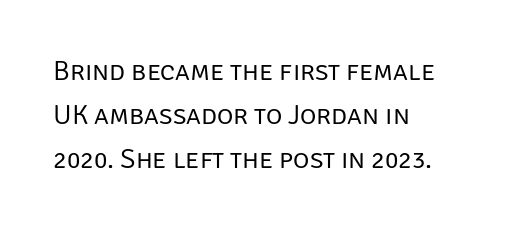
The image shows 28 px regular-weight sans-serif type, upright; set left-aligned, normal line spacing (1.57x), normal letter spacing, not underlined; low stroke contrast and a large x-height.
